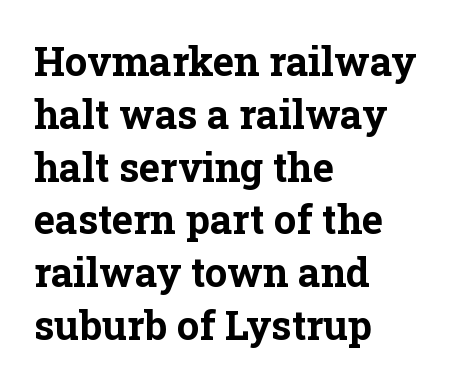
{"serif": "yes", "italic": "no", "bold": "yes", "weight": "bold", "width": "normal", "stroke_contrast": "low", "x_height": "medium", "monospaced": "no", "underline": "no", "align": "left", "line_spacing": "normal", "line_spacing_ratio": 1.32, "letter_spacing": "normal", "letter_spacing_em": 0.0, "glyph_px": 40}
